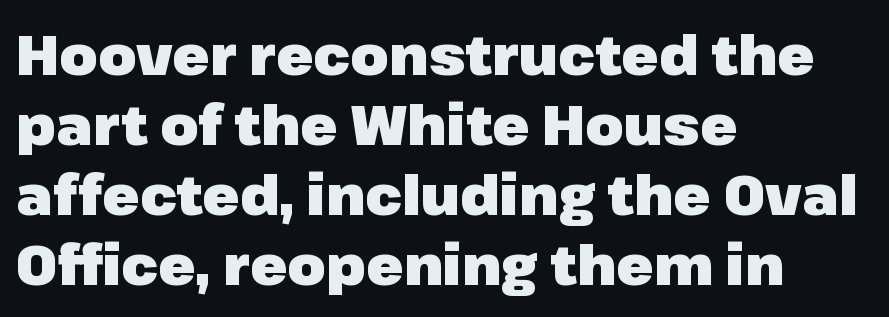
Q: Is the text bold? A: Yes.
Q: Is the text italic (slanted)? A: No, it is upright.
Q: Is the typeface a serif or a sans-serif typeface? A: Sans-serif.
Q: Is the text underlined? A: No.
Q: How is the paragraph aligned? A: Left-aligned.
Q: Is the spacing between letters normal or unusually wide? A: Normal.
Q: Is the spacing between lines tight, normal or loose? A: Normal.
Q: Width (condensed, normal, or wide)? A: Normal.
Q: Stroke contrast? A: Low.
Q: x-height? A: Medium.
Q: Monospaced? A: No.
